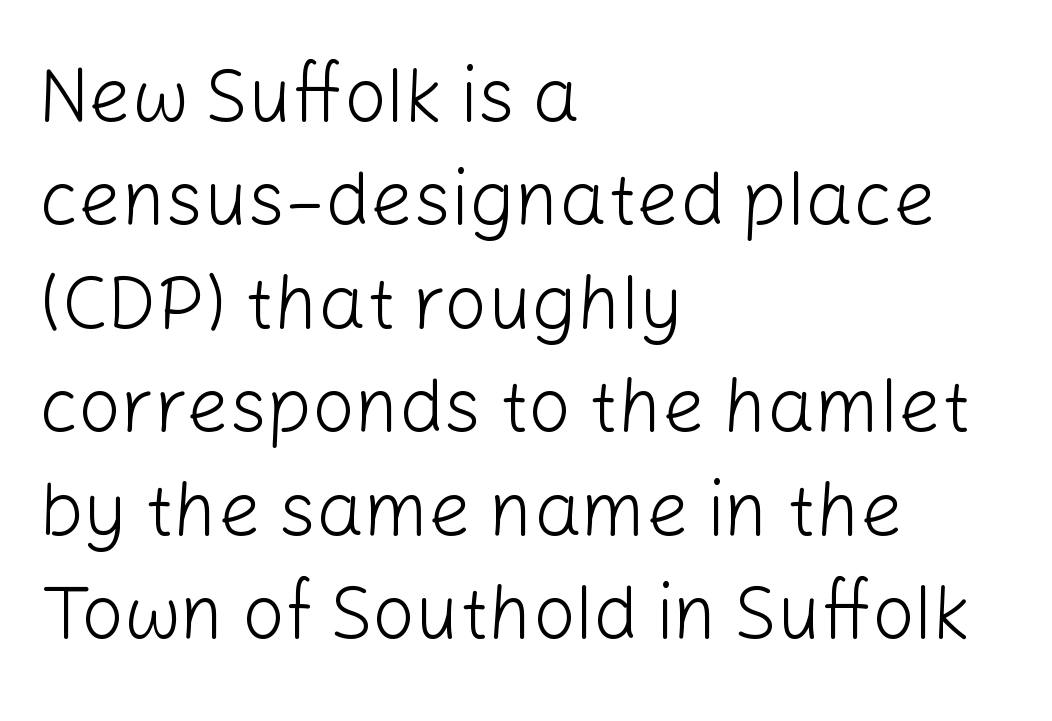
The image shows 75 px light sans-serif type, upright; set left-aligned, normal line spacing (1.38x), normal letter spacing, not underlined; low stroke contrast and a medium x-height.
